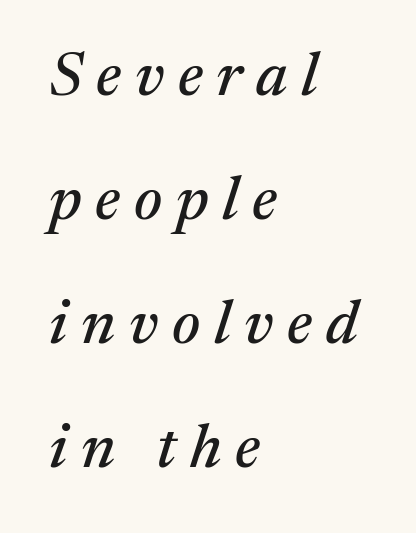
Q: Is the text italic (slanted)? A: Yes, it leans right by about 17 degrees.
Q: Is the typeface a serif or a sans-serif typeface? A: Serif.
Q: Is the text underlined? A: No.
Q: How is the paragraph aligned? A: Left-aligned.
Q: Is the spacing between letters normal or unusually wide? A: Unusually wide.
Q: Is the spacing between lines tight, normal or loose? A: Loose.
Q: Width (condensed, normal, or wide)? A: Normal.
Q: Stroke contrast? A: Medium.
Q: x-height? A: Medium.
Q: Monospaced? A: No.
